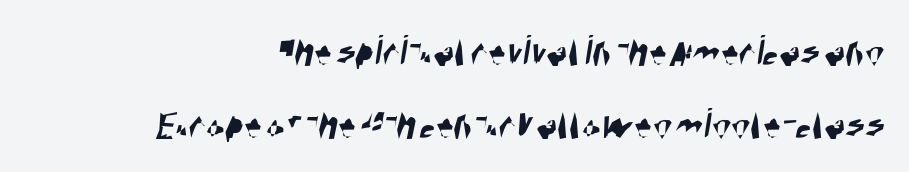
Students, observe: this is what conventionally led text looks like. These lines keep a tight, regular rhythm from letter to letter. Type without underlining. I'd call this a sans setting — the letters go barefoot. Is this a fixed-width face? No — the glyphs have proportional, varying widths.
